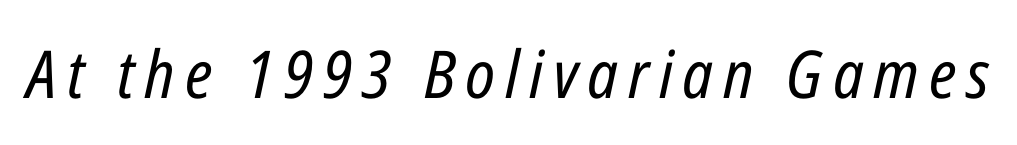
The image shows 66 px regular-weight, condensed type, italic (leaning right); set not underlined; low stroke contrast and a medium x-height.
